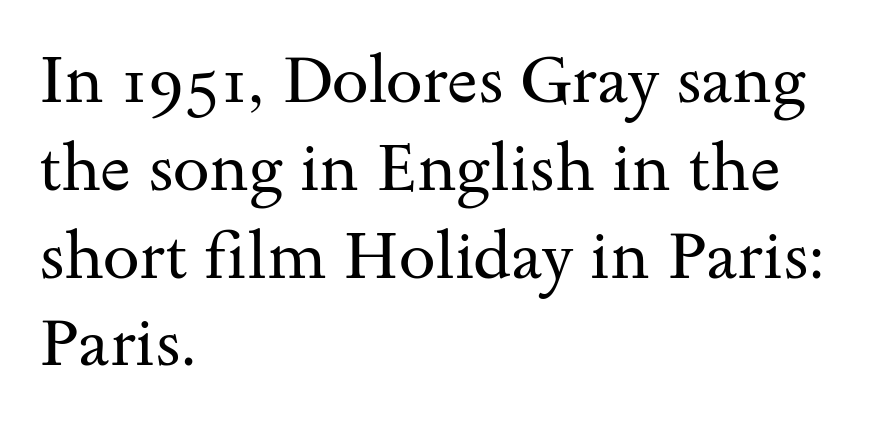
Q: Is the text bold? A: No.
Q: Is the text italic (slanted)? A: No, it is upright.
Q: Is the typeface a serif or a sans-serif typeface? A: Serif.
Q: Is the text underlined? A: No.
Q: How is the paragraph aligned? A: Left-aligned.
Q: Is the spacing between letters normal or unusually wide? A: Normal.
Q: Is the spacing between lines tight, normal or loose? A: Normal.
Q: Width (condensed, normal, or wide)? A: Wide.
Q: Stroke contrast? A: Medium.
Q: x-height? A: Small.
Q: Monospaced? A: No.
